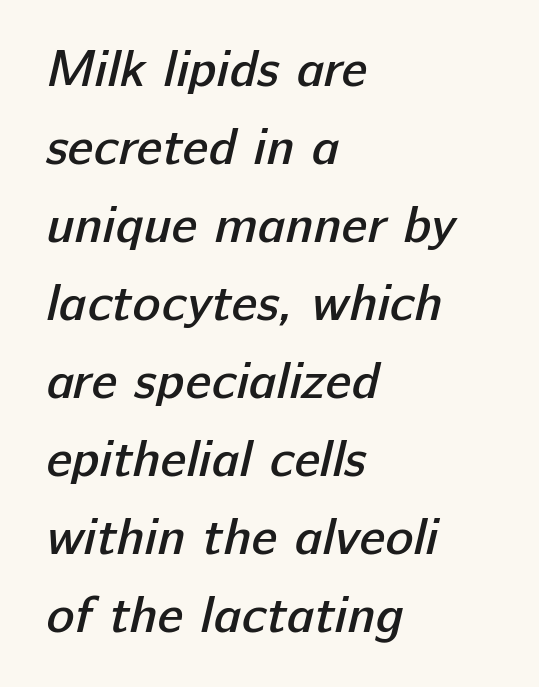
{"serif": "no", "bold": "semi", "weight": "semibold", "width": "normal", "stroke_contrast": "low", "x_height": "medium", "monospaced": "no", "underline": "no", "align": "left", "line_spacing": "normal", "line_spacing_ratio": 1.5, "letter_spacing": "normal", "letter_spacing_em": 0.0, "glyph_px": 52}
